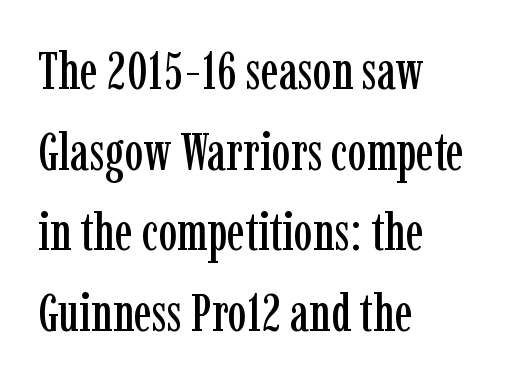
Q: Is the text italic (slanted)? A: No, it is upright.
Q: Is the typeface a serif or a sans-serif typeface? A: Serif.
Q: Is the text underlined? A: No.
Q: How is the paragraph aligned? A: Left-aligned.
Q: Is the spacing between letters normal or unusually wide? A: Normal.
Q: Is the spacing between lines tight, normal or loose? A: Normal.
Q: Width (condensed, normal, or wide)? A: Condensed.
Q: Stroke contrast? A: Low.
Q: x-height? A: Medium.
Q: Monospaced? A: No.
